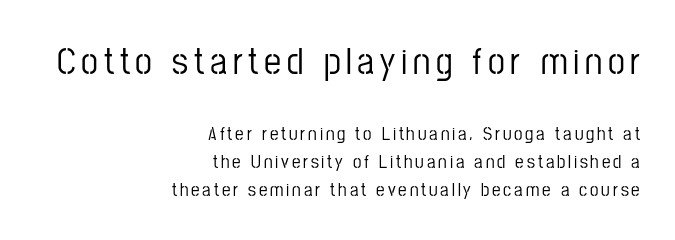
{"serif": "no", "italic": "no", "width": "condensed", "stroke_contrast": "low", "x_height": "medium", "monospaced": "no", "underline": "no", "align": "right", "line_spacing": "normal", "line_spacing_ratio": 1.45, "larger_block": "first", "size_ratio": 2.0, "glyph_px": 38}
